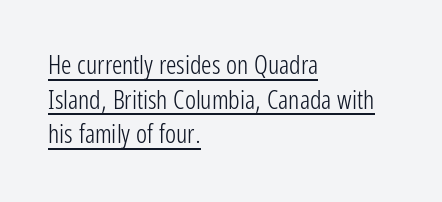
Q: Is the text bold? A: No.
Q: Is the text italic (slanted)? A: No, it is upright.
Q: Is the text underlined? A: Yes.
Q: How is the paragraph aligned? A: Left-aligned.
Q: Is the spacing between letters normal or unusually wide? A: Normal.
Q: Is the spacing between lines tight, normal or loose? A: Normal.
